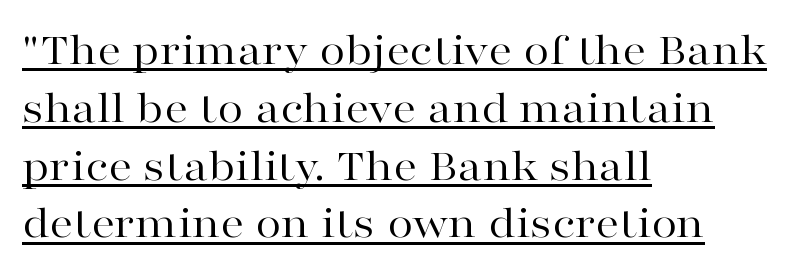
{"serif": "yes", "italic": "no", "bold": "no", "weight": "regular", "width": "wide", "stroke_contrast": "high", "x_height": "medium", "monospaced": "no", "underline": "yes", "align": "left", "line_spacing_ratio": 1.23, "letter_spacing": "normal", "letter_spacing_em": 0.0, "glyph_px": 47}
